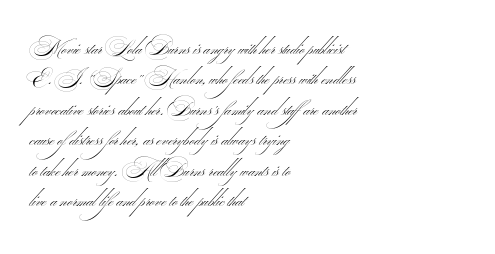
Q: Is the text bold? A: No.
Q: Is the text underlined? A: No.
Q: How is the paragraph aligned? A: Left-aligned.
Q: Is the spacing between letters normal or unusually wide? A: Normal.
Q: Is the spacing between lines tight, normal or loose? A: Normal.
